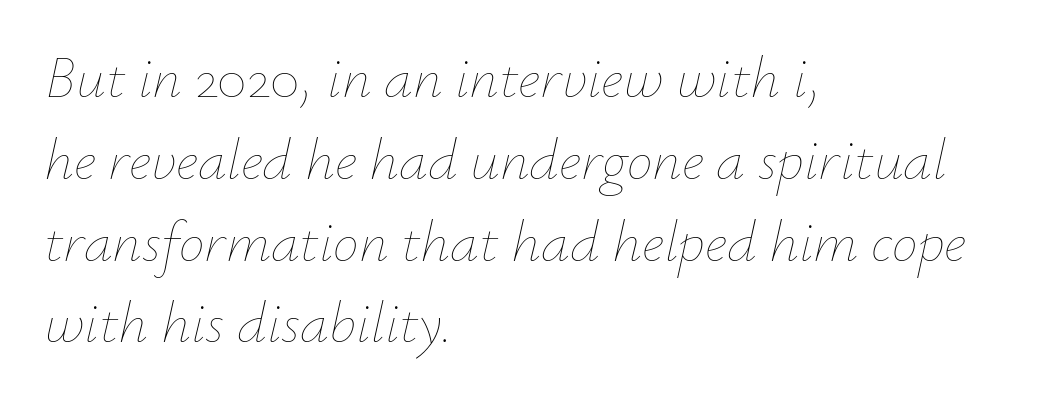
The image shows 58 px thin type, italic (leaning right); set left-aligned, normal line spacing (1.41x), normal letter spacing, not underlined; low stroke contrast and a small x-height.
